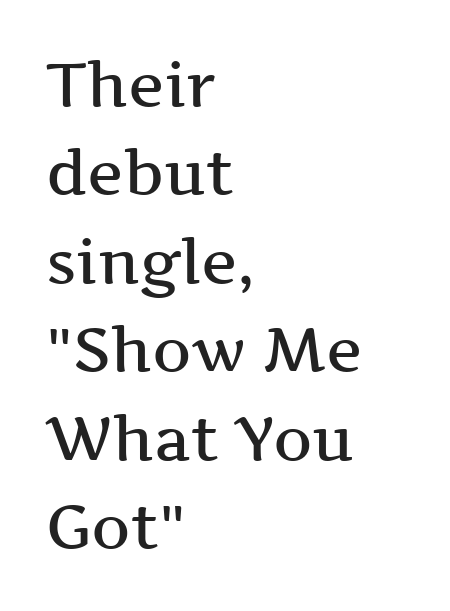
The image shows 61 px semibold, wide serif type, upright; set left-aligned, normal line spacing (1.45x), normal letter spacing, not underlined; medium stroke contrast and a medium x-height.
